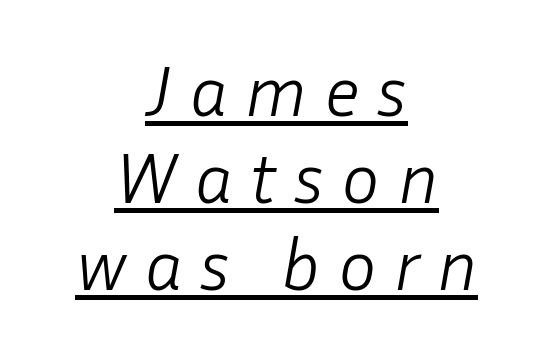
{"italic": "yes", "lean": "right", "slant_degrees": 10, "bold": "no", "weight": "light", "width": "normal", "stroke_contrast": "low", "x_height": "medium", "monospaced": "no", "underline": "yes", "align": "center", "line_spacing_ratio": 1.21, "letter_spacing": "wide", "letter_spacing_em": 0.24, "glyph_px": 72}
